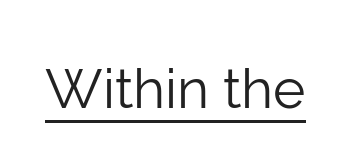
Q: Is the text bold? A: No.
Q: Is the text italic (slanted)? A: No, it is upright.
Q: Is the typeface a serif or a sans-serif typeface? A: Sans-serif.
Q: Is the text underlined? A: Yes.
Q: Is the spacing between letters normal or unusually wide? A: Normal.
Q: Width (condensed, normal, or wide)? A: Normal.
Q: Stroke contrast? A: Low.
Q: x-height? A: Medium.
Q: Monospaced? A: No.
